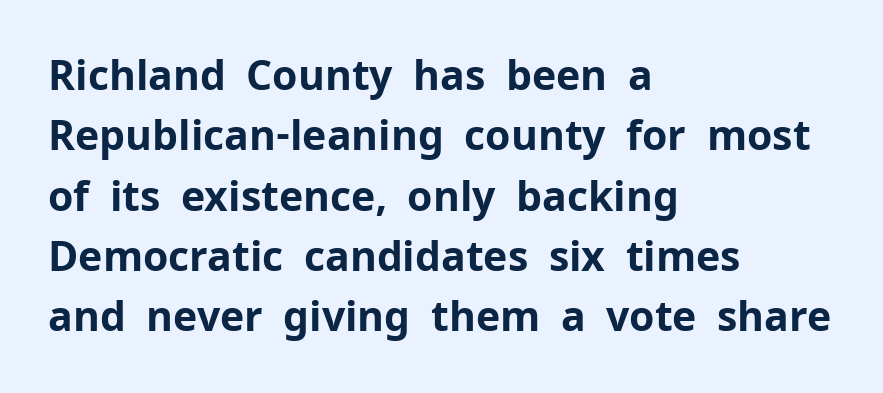
This sample uses plain, unmodified letter spacing. Heft: maximum for text — a bold. One-word summary of the alignment: left. You can tell from the bare stems that sans-serif type was used. This is the regular roman posture of the typeface.
